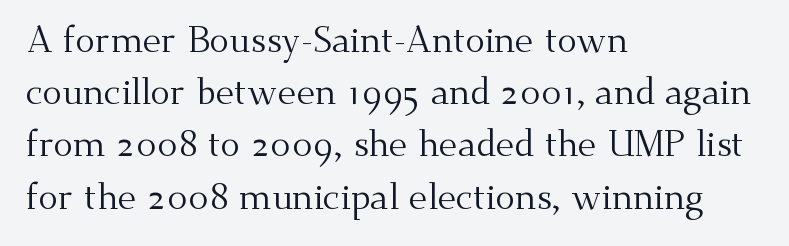
Typeset ragged right — the left edge is the straight one. Quick note: not italic, upright. The words here are not underlined. Characters follow at the spacing the type designer built in. The letters carry serifs — small finishing strokes at the ends of their stems. Horizontal bands of white between lines are of average thickness.
